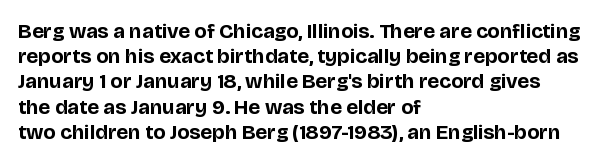
{"italic": "no", "bold": "yes", "underline": "no", "align": "left", "line_spacing_ratio": 1.2, "letter_spacing": "normal", "letter_spacing_em": 0.0, "glyph_px": 21}
